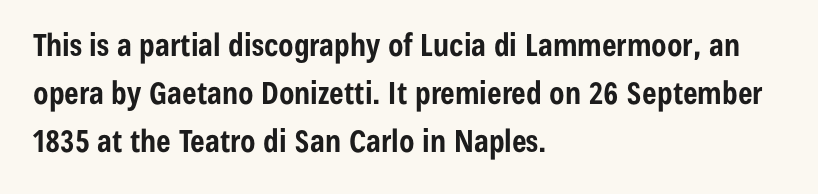
Q: Is the text bold? A: Yes.
Q: Is the text italic (slanted)? A: No, it is upright.
Q: Is the typeface a serif or a sans-serif typeface? A: Sans-serif.
Q: Is the text underlined? A: No.
Q: How is the paragraph aligned? A: Left-aligned.
Q: Is the spacing between letters normal or unusually wide? A: Normal.
Q: Is the spacing between lines tight, normal or loose? A: Normal.
Q: Width (condensed, normal, or wide)? A: Condensed.
Q: Stroke contrast? A: Low.
Q: x-height? A: Medium.
Q: Monospaced? A: No.
